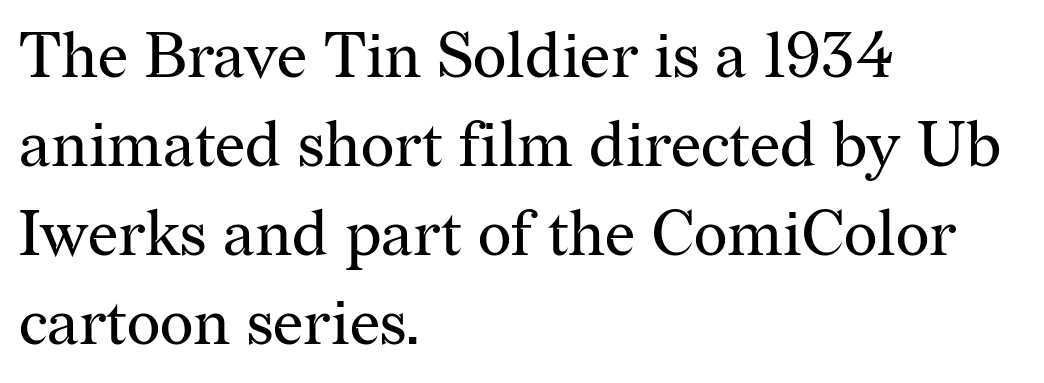
{"serif": "yes", "italic": "no", "bold": "no", "weight": "regular", "width": "normal", "stroke_contrast": "medium", "x_height": "medium", "monospaced": "no", "underline": "no", "align": "left", "line_spacing": "normal", "line_spacing_ratio": 1.39, "letter_spacing": "normal", "letter_spacing_em": 0.0, "glyph_px": 64}
